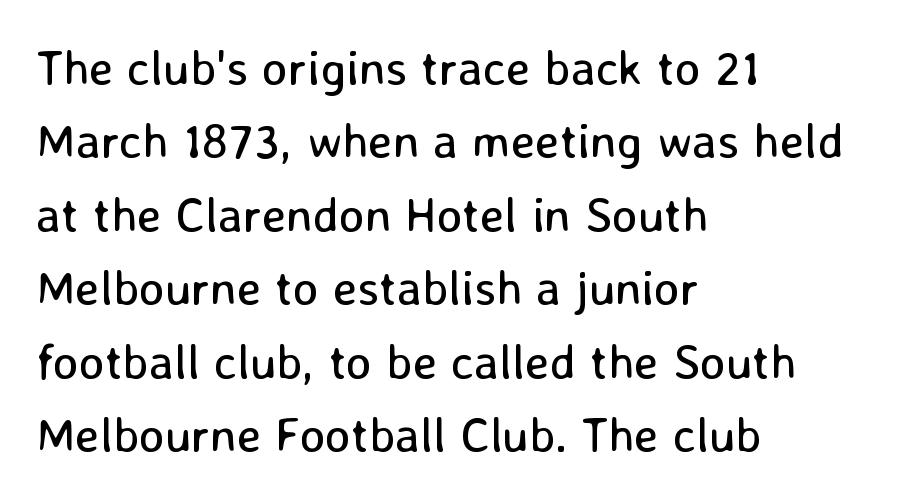
{"serif": "no", "italic": "no", "bold": "no", "weight": "regular", "width": "normal", "stroke_contrast": "low", "x_height": "medium", "monospaced": "no", "underline": "no", "align": "left", "line_spacing": "normal", "line_spacing_ratio": 1.5, "letter_spacing": "normal", "letter_spacing_em": 0.0, "glyph_px": 49}
